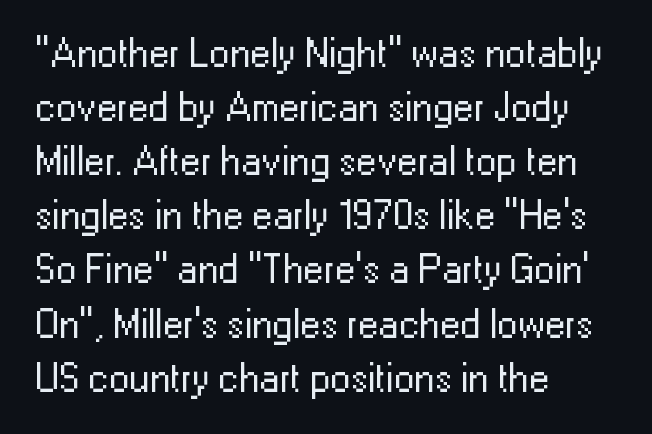
{"serif": "no", "italic": "no", "bold": "no", "weight": "regular", "width": "normal", "stroke_contrast": "low", "x_height": "medium", "monospaced": "no", "underline": "no", "align": "left", "line_spacing": "normal", "line_spacing_ratio": 1.32, "letter_spacing": "normal", "letter_spacing_em": 0.0, "glyph_px": 41}
